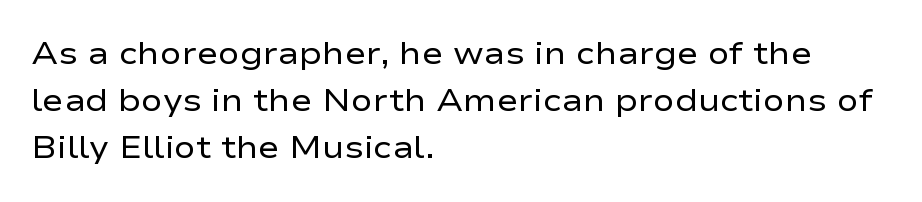
Q: Is the text bold? A: No.
Q: Is the text italic (slanted)? A: No, it is upright.
Q: Is the typeface a serif or a sans-serif typeface? A: Sans-serif.
Q: Is the text underlined? A: No.
Q: How is the paragraph aligned? A: Left-aligned.
Q: Is the spacing between letters normal or unusually wide? A: Normal.
Q: Is the spacing between lines tight, normal or loose? A: Normal.
Q: Width (condensed, normal, or wide)? A: Wide.
Q: Stroke contrast? A: Low.
Q: x-height? A: Medium.
Q: Monospaced? A: No.
